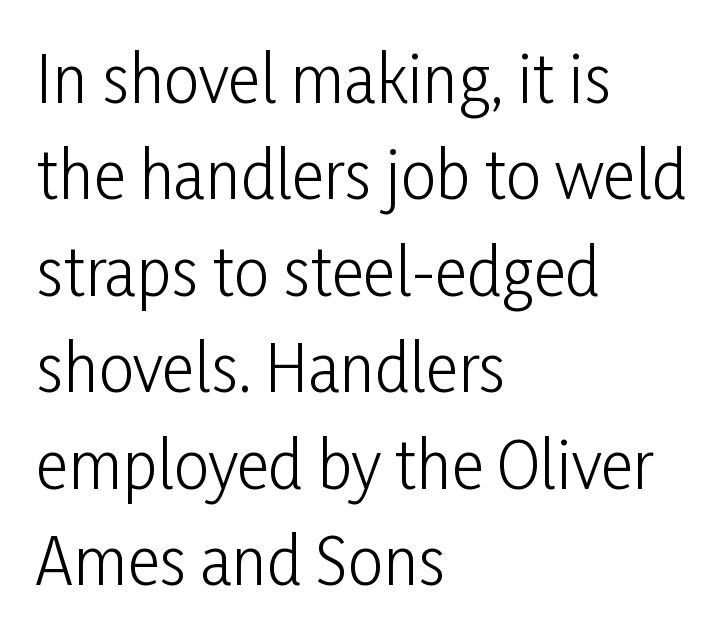
Q: Is the text bold? A: No.
Q: Is the text italic (slanted)? A: No, it is upright.
Q: Is the typeface a serif or a sans-serif typeface? A: Sans-serif.
Q: Is the text underlined? A: No.
Q: How is the paragraph aligned? A: Left-aligned.
Q: Is the spacing between letters normal or unusually wide? A: Normal.
Q: Is the spacing between lines tight, normal or loose? A: Normal.
Q: Width (condensed, normal, or wide)? A: Condensed.
Q: Stroke contrast? A: Low.
Q: x-height? A: Medium.
Q: Monospaced? A: No.
